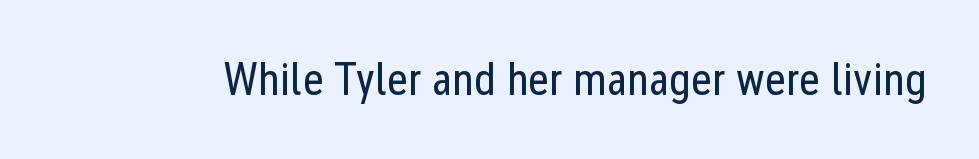
Letters rest on an invisible, unmarked baseline. Ascenders rise straight up at ninety degrees. Character widths vary here, with narrow letters taking less room than wide ones. Short note: letters normally spaced.
